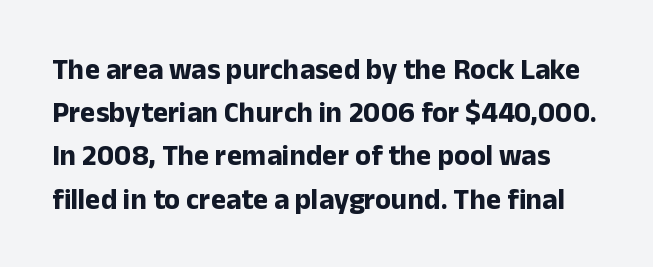
The image shows 29 px bold sans-serif type, upright; set normal line spacing (1.49x), normal letter spacing, not underlined; low stroke contrast and a medium x-height.
